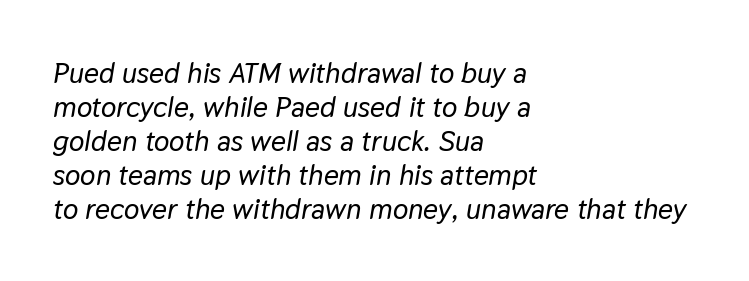
Q: Is the text italic (slanted)? A: Yes, it leans right by about 9 degrees.
Q: Is the text underlined? A: No.
Q: How is the paragraph aligned? A: Left-aligned.
Q: Is the spacing between letters normal or unusually wide? A: Normal.
Q: Width (condensed, normal, or wide)? A: Normal.
Q: Stroke contrast? A: Low.
Q: x-height? A: Medium.
Q: Monospaced? A: No.
